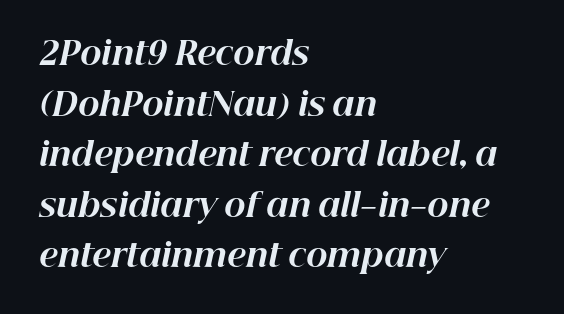
The font is running at its bold setting. The rendering uses natural spacing where letterforms have individual widths. Words appear dense and cohesive because spacing is normal. Teacher's note: observe the even left margin — that is flush-left alignment. Rule under the text: the space is simply empty.
